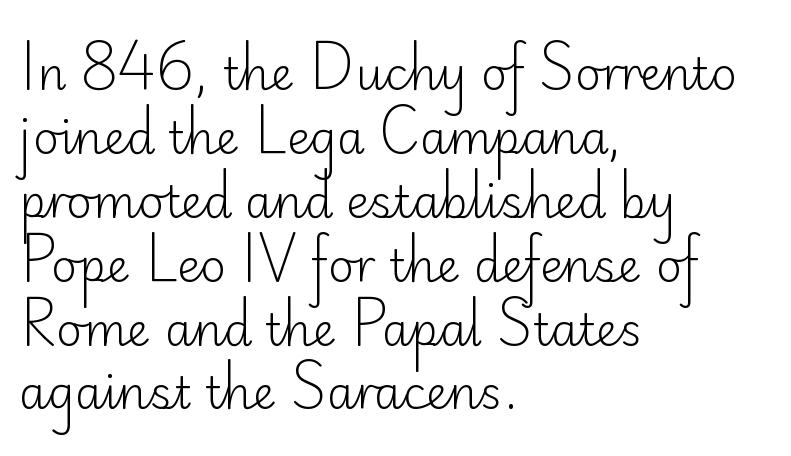
{"serif": "no", "italic": "no", "bold": "no", "weight": "light", "width": "normal", "stroke_contrast": "low", "x_height": "small", "monospaced": "no", "underline": "no", "align": "left", "line_spacing": "normal", "line_spacing_ratio": 1.42, "letter_spacing": "normal", "letter_spacing_em": 0.0, "glyph_px": 45}
